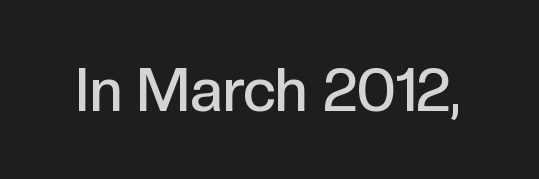
{"serif": "no", "italic": "no", "bold": "semi", "weight": "semibold", "width": "normal", "x_height": "medium", "monospaced": "no", "underline": "no", "letter_spacing": "normal", "letter_spacing_em": 0.0, "glyph_px": 60}
